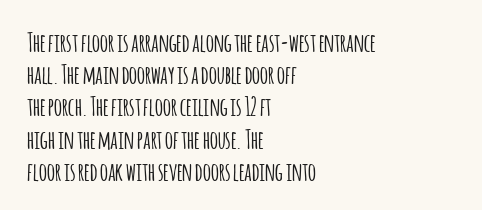
{"italic": "no", "underline": "no", "align": "left", "line_spacing": "normal", "line_spacing_ratio": 1.29, "letter_spacing": "normal", "letter_spacing_em": 0.0, "glyph_px": 25}
